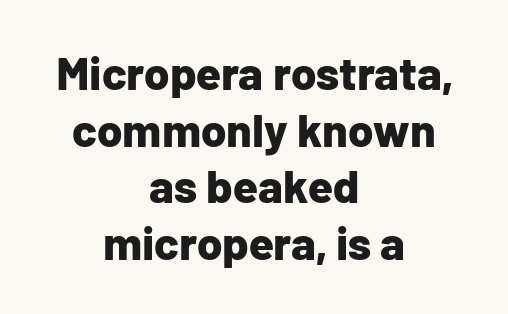
Q: Is the text bold? A: Yes.
Q: Is the text italic (slanted)? A: No, it is upright.
Q: Is the typeface a serif or a sans-serif typeface? A: Sans-serif.
Q: Is the text underlined? A: No.
Q: How is the paragraph aligned? A: Centered.
Q: Is the spacing between letters normal or unusually wide? A: Normal.
Q: Width (condensed, normal, or wide)? A: Normal.
Q: Stroke contrast? A: Low.
Q: x-height? A: Medium.
Q: Monospaced? A: No.
